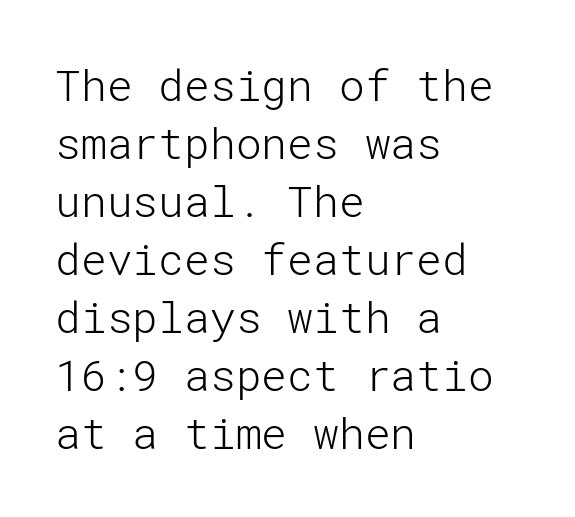
The image shows 43 px light sans-serif type, upright; set left-aligned, normal line spacing (1.35x), normal letter spacing, not underlined; low stroke contrast and a medium x-height.
